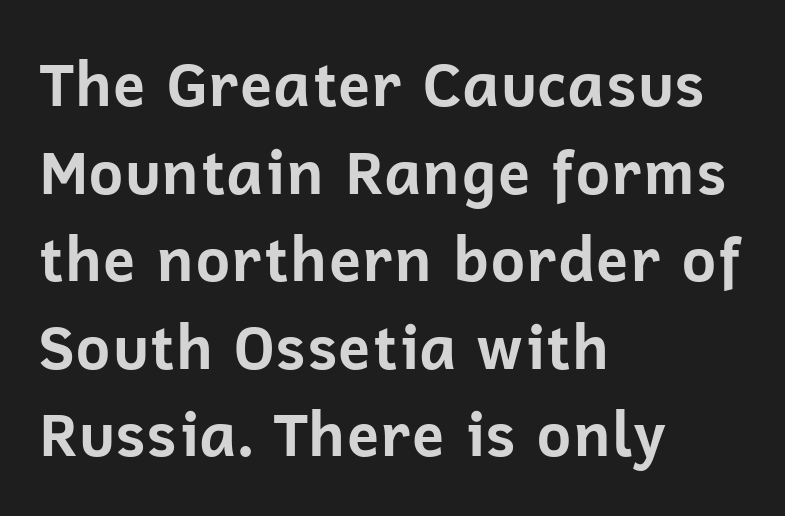
{"serif": "no", "italic": "no", "bold": "yes", "weight": "bold", "width": "normal", "stroke_contrast": "low", "x_height": "medium", "monospaced": "no", "underline": "no", "align": "left", "line_spacing": "normal", "line_spacing_ratio": 1.46, "letter_spacing": "normal", "letter_spacing_em": 0.0, "glyph_px": 60}
